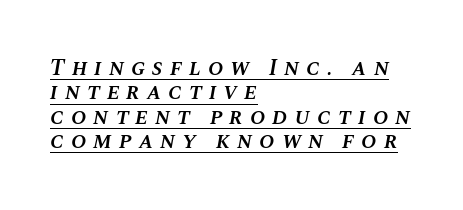
The image shows 23 px text type, italic (leaning right); set left-aligned, tight line spacing (1.06x), unusually wide letter spacing (+0.3 em), underlined.
